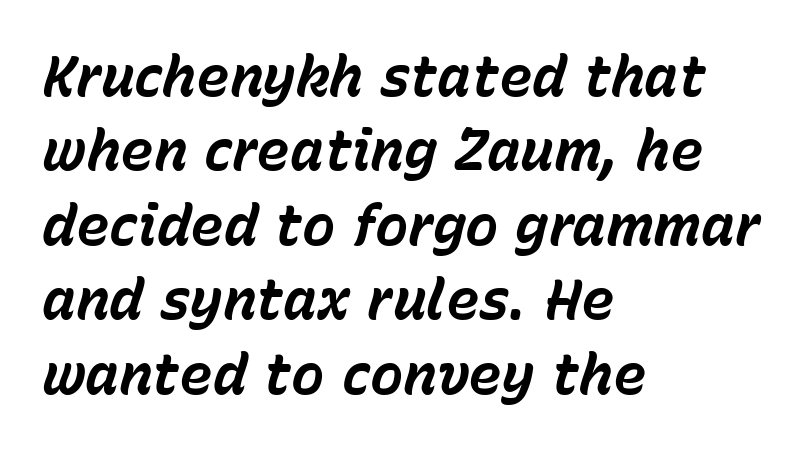
Heft: maximum for text — a bold. Character widths vary here, with narrow letters taking less room than wide ones. Would a proofreader flag this as italicized? Yes. If you drew a ruler down the left edge, every line would touch it.
